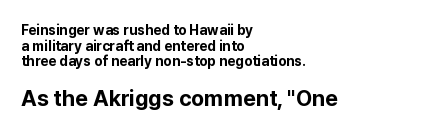
Q: Is the text bold? A: Yes.
Q: Is the text italic (slanted)? A: No, it is upright.
Q: Is the text underlined? A: No.
Q: How is the paragraph aligned? A: Left-aligned.
Q: Is the spacing between letters normal or unusually wide? A: Normal.
Q: Is the spacing between lines tight, normal or loose? A: Tight.
Q: Which block of text is set in a larger size, the first (top) or the second (bottom)? A: The second (bottom) one.
